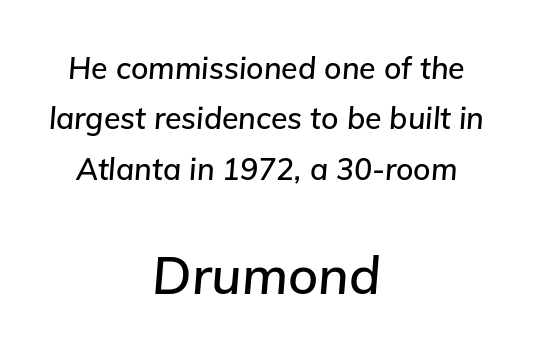
Size hierarchy here favors the trailing block over the leading one. These lines keep a tight, regular rhythm from letter to letter. Line spacing here is normal. Short and long lines alike share a common midpoint.
